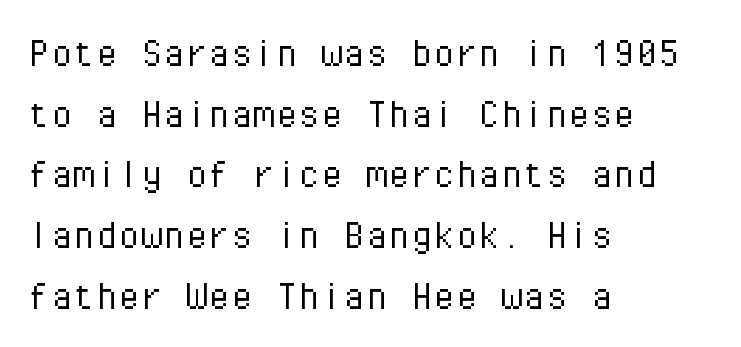
Is this a sans? Yes — the strokes have no serifs. The line texture is even and compact thanks to regular tracking. This sample uses an upright cut, with every glyph sitting square on the baseline. The passage shown is typed in a monospace face where columns stay perfectly aligned. Compared with a typical body face, this is equally light or lighter still.
